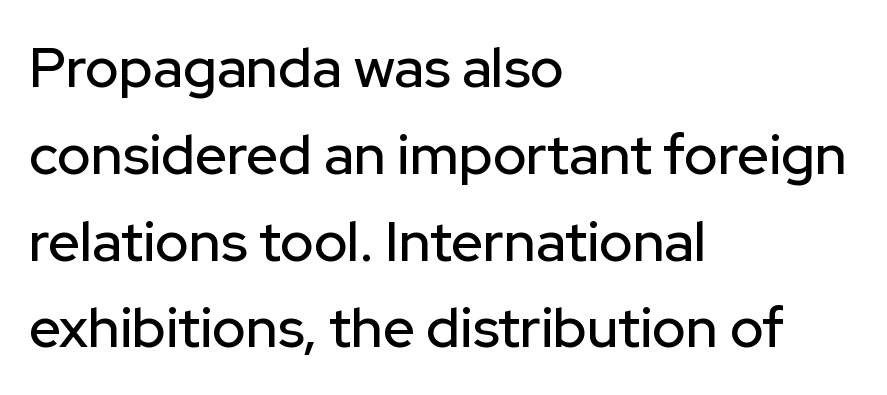
Letter spacing: default. The setting favours the left margin, as ordinary paragraphs usually do. A clean baseline with only descenders dipping below it. The font's upright variant was chosen for this text.
